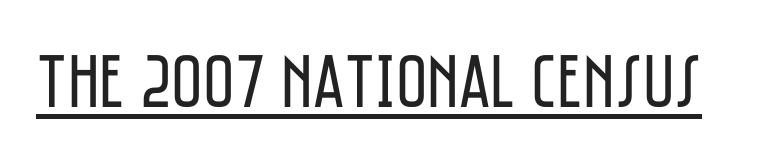
The image shows 76 px regular-weight, condensed sans-serif type, upright; set normal letter spacing, underlined; low stroke contrast and a large x-height.
